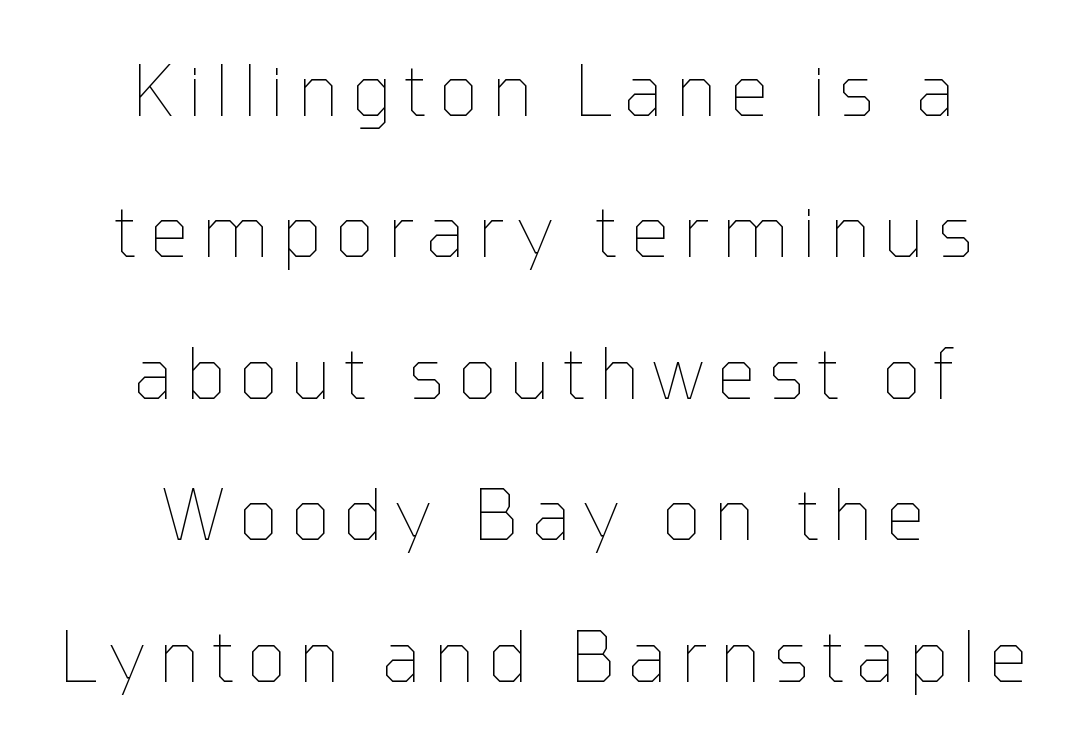
Q: Is the text bold? A: No.
Q: Is the text italic (slanted)? A: No, it is upright.
Q: Is the text underlined? A: No.
Q: How is the paragraph aligned? A: Centered.
Q: Is the spacing between lines tight, normal or loose? A: Loose.
Q: Width (condensed, normal, or wide)? A: Normal.
Q: Stroke contrast? A: Low.
Q: x-height? A: Medium.
Q: Monospaced? A: No.
